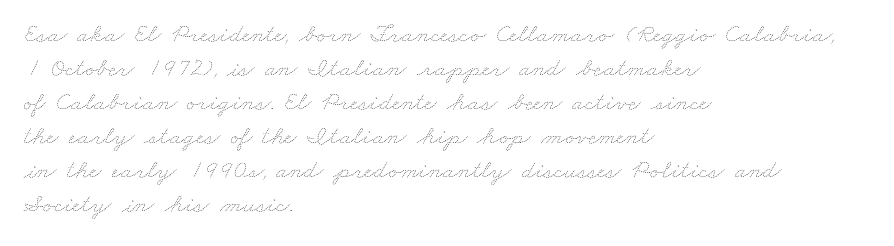
Q: Is the text bold? A: No.
Q: Is the text underlined? A: No.
Q: How is the paragraph aligned? A: Left-aligned.
Q: Is the spacing between letters normal or unusually wide? A: Normal.
Q: Is the spacing between lines tight, normal or loose? A: Normal.
